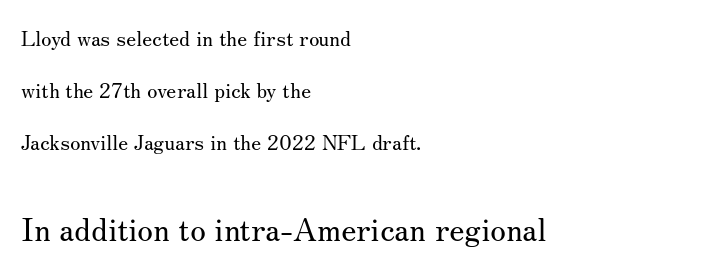
The image shows 32 px regular-weight serif type, upright; set left-aligned, loose line spacing (2.48x), normal letter spacing, not underlined; the second (bottom) block is 1.52x larger; medium stroke contrast and a small x-height.
